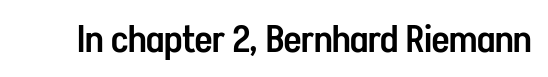
The image shows 38 px semibold, condensed sans-serif type, upright; set normal letter spacing, not underlined; low stroke contrast and a medium x-height.
